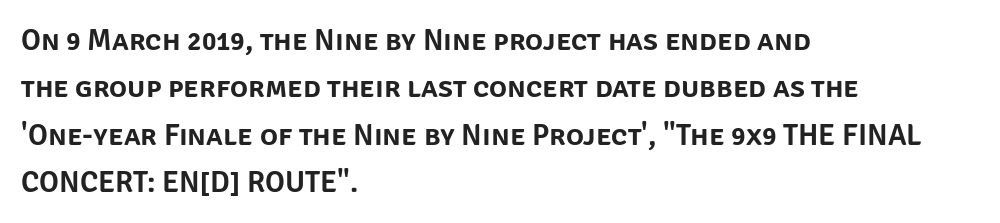
The image shows 30 px sans-serif type, upright; set left-aligned, normal line spacing (1.58x), normal letter spacing, not underlined; low stroke contrast and a large x-height.
